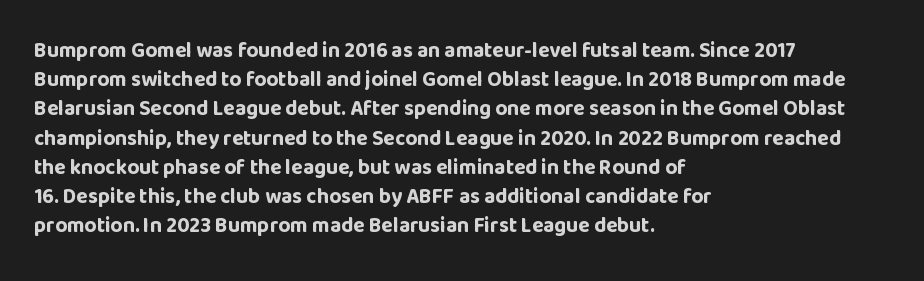
Q: Is the text bold? A: Yes.
Q: Is the text italic (slanted)? A: No, it is upright.
Q: Is the text underlined? A: No.
Q: How is the paragraph aligned? A: Left-aligned.
Q: Is the spacing between letters normal or unusually wide? A: Normal.
Q: Is the spacing between lines tight, normal or loose? A: Normal.
